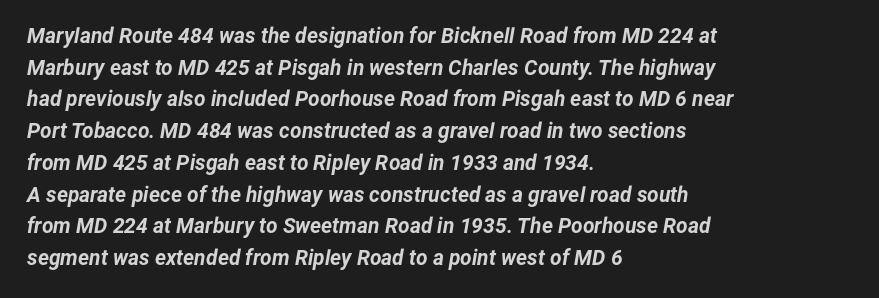
The image shows 21 px bold type, italic (leaning right); set left-aligned, normal line spacing (1.51x), normal letter spacing, not underlined.
